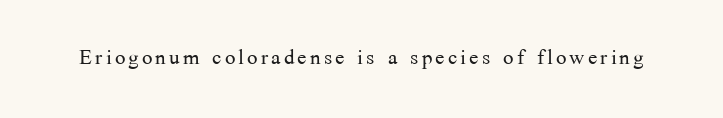
The rendering uses natural spacing where letterforms have individual widths. The letters stand upright; this is a roman face. A bare baseline throughout the passage. The font sits on the lighter half of the weight spectrum, regular included. Look at the bottom of the vertical strokes: they flare into serifs here.
